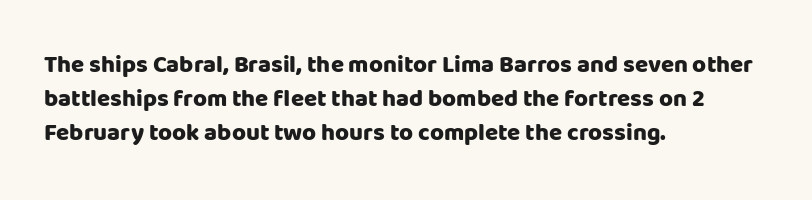
Q: Is the text bold? A: Yes.
Q: Is the text italic (slanted)? A: No, it is upright.
Q: Is the text underlined? A: No.
Q: How is the paragraph aligned? A: Left-aligned.
Q: Is the spacing between letters normal or unusually wide? A: Normal.
Q: Is the spacing between lines tight, normal or loose? A: Normal.
